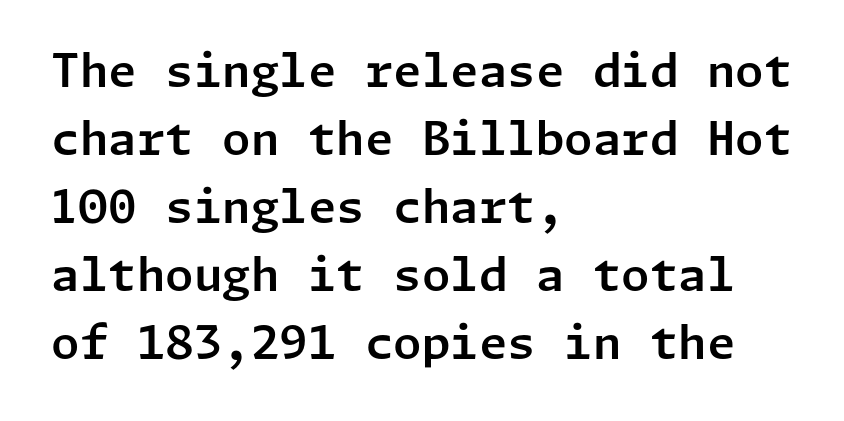
{"serif": "no", "italic": "no", "width": "normal", "stroke_contrast": "low", "x_height": "medium", "underline": "no", "align": "left", "line_spacing": "normal", "line_spacing_ratio": 1.48, "letter_spacing": "normal", "letter_spacing_em": 0.0, "glyph_px": 46}
